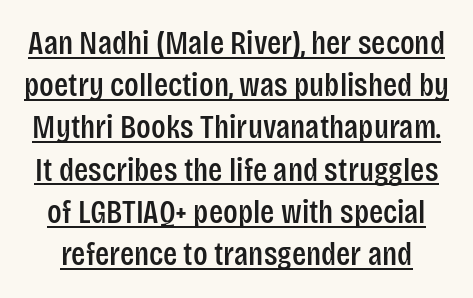
The image shows 33 px condensed sans-serif type, upright; set normal line spacing (1.28x), normal letter spacing, underlined; low stroke contrast and a large x-height.
